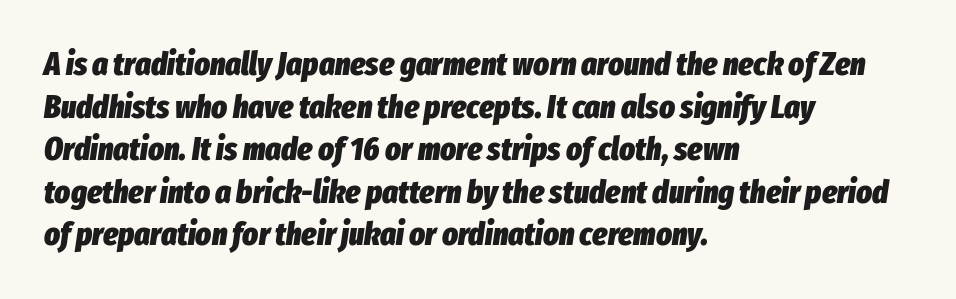
Q: Is the text bold? A: Yes.
Q: Is the text italic (slanted)? A: Yes, it leans right by about 8 degrees.
Q: Is the text underlined? A: No.
Q: How is the paragraph aligned? A: Left-aligned.
Q: Is the spacing between letters normal or unusually wide? A: Normal.
Q: Is the spacing between lines tight, normal or loose? A: Normal.
Q: Width (condensed, normal, or wide)? A: Condensed.
Q: Stroke contrast? A: Low.
Q: x-height? A: Medium.
Q: Monospaced? A: No.
